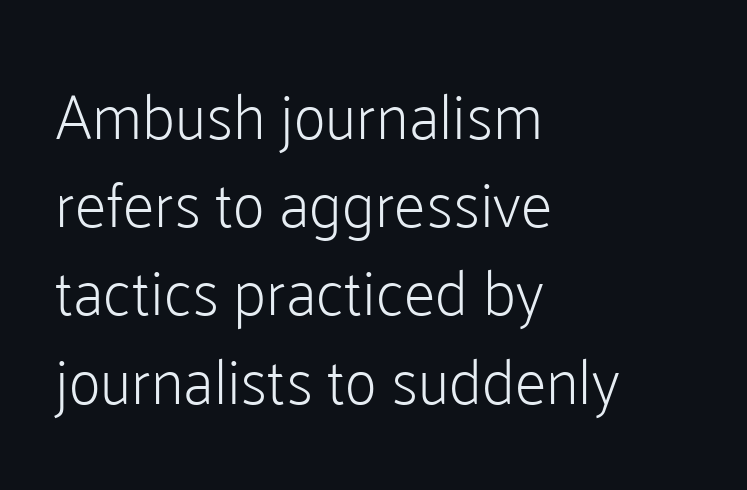
{"serif": "no", "italic": "no", "bold": "no", "weight": "light", "width": "normal", "stroke_contrast": "low", "x_height": "medium", "monospaced": "no", "underline": "no", "align": "left", "line_spacing": "normal", "line_spacing_ratio": 1.4, "letter_spacing": "normal", "letter_spacing_em": 0.0, "glyph_px": 63}
